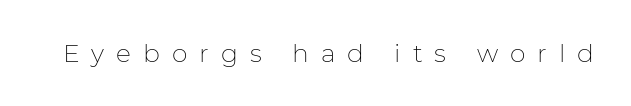
A typesetter would call this heavily tracked-out type. The font is comparable to plain body text, perhaps lighter. The words here are not underlined. A typesetter would mark this as roman, not italic.
